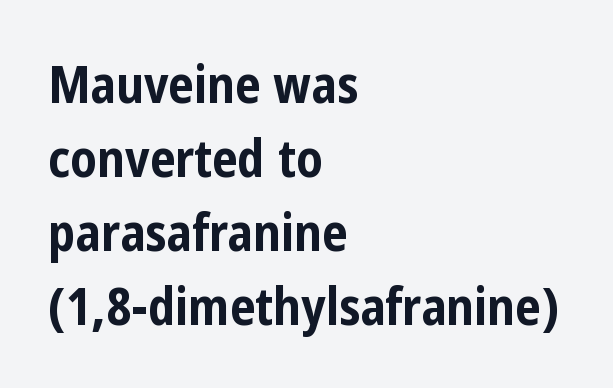
The image shows 51 px bold, condensed sans-serif type, upright; set left-aligned, normal line spacing (1.45x), normal letter spacing, not underlined; low stroke contrast and a medium x-height.
